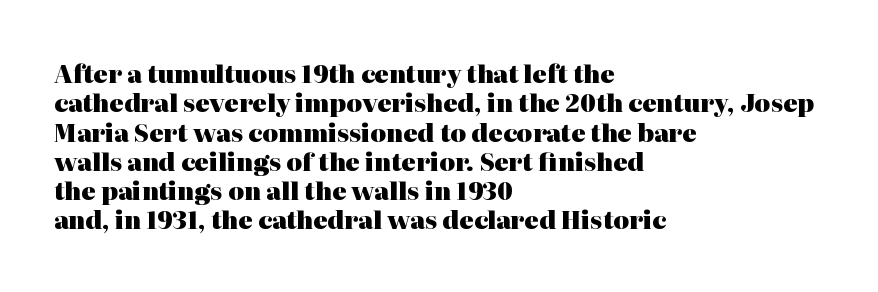
Q: Is the text bold? A: Yes.
Q: Is the text italic (slanted)? A: No, it is upright.
Q: Is the text underlined? A: No.
Q: How is the paragraph aligned? A: Left-aligned.
Q: Is the spacing between letters normal or unusually wide? A: Normal.
